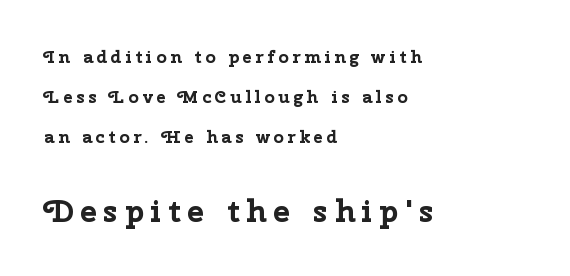
All the whitespace from short lines collects on the right. This is roman type, the default non-slanted kind. Words float on clear page, feet unadorned. Typesetter's note: full bold, strokes at maximum text heaviness. Interline gaps are noticeably wide in this sample.
